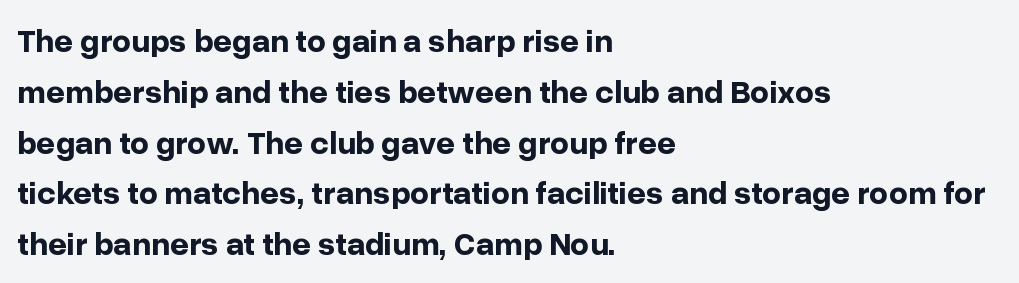
The image shows 33 px bold sans-serif type, upright; set left-aligned, normal line spacing (1.54x), normal letter spacing, not underlined; low stroke contrast and a medium x-height.
